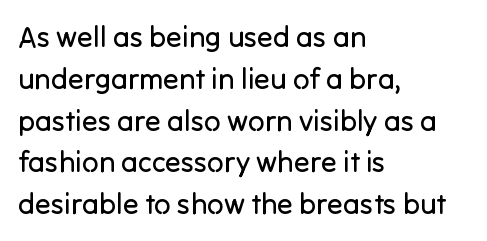
The strokes carry an ordinary text weight at most. Here the glyphs are tracked normally, forming tight word shapes. Stroke terminals: plain, sans-serif. Honestly, there is no underline to notice here at all.
